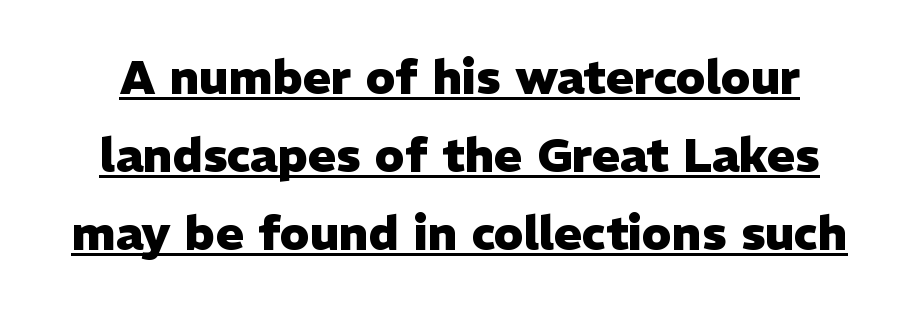
Q: Is the text bold? A: Yes.
Q: Is the text italic (slanted)? A: No, it is upright.
Q: Is the typeface a serif or a sans-serif typeface? A: Sans-serif.
Q: Is the text underlined? A: Yes.
Q: Is the spacing between letters normal or unusually wide? A: Normal.
Q: Is the spacing between lines tight, normal or loose? A: Normal.
Q: Width (condensed, normal, or wide)? A: Normal.
Q: Stroke contrast? A: Low.
Q: x-height? A: Medium.
Q: Monospaced? A: No.
